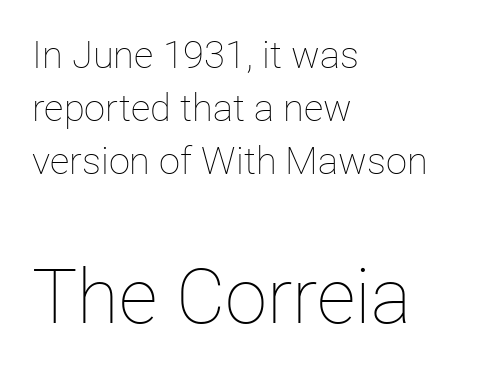
{"italic": "no", "bold": "no", "weight": "thin", "width": "normal", "stroke_contrast": "low", "x_height": "medium", "monospaced": "no", "underline": "no", "align": "left", "line_spacing": "normal", "line_spacing_ratio": 1.4, "letter_spacing": "normal", "letter_spacing_em": 0.0, "larger_block": "second", "size_ratio": 2.0, "glyph_px": 76}
